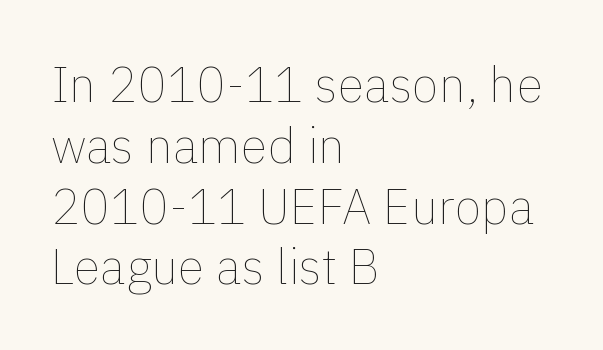
Q: Is the text bold? A: No.
Q: Is the text italic (slanted)? A: No, it is upright.
Q: Is the text underlined? A: No.
Q: How is the paragraph aligned? A: Left-aligned.
Q: Is the spacing between letters normal or unusually wide? A: Normal.
Q: Width (condensed, normal, or wide)? A: Normal.
Q: x-height? A: Medium.
Q: Monospaced? A: No.
